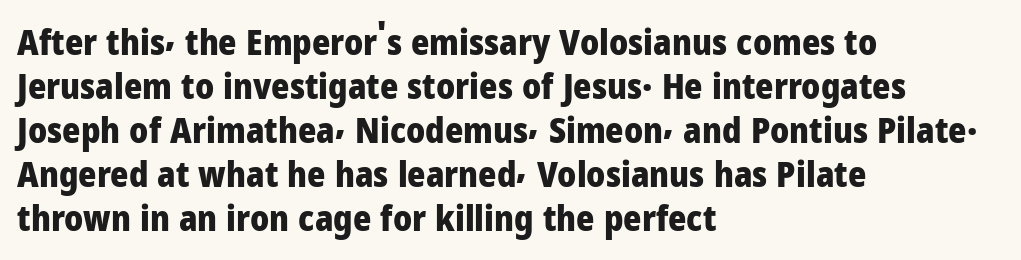
The image shows 35 px heavy sans-serif type, upright; set left-aligned, normal line spacing (1.26x), normal letter spacing, not underlined; low stroke contrast and a medium x-height.
